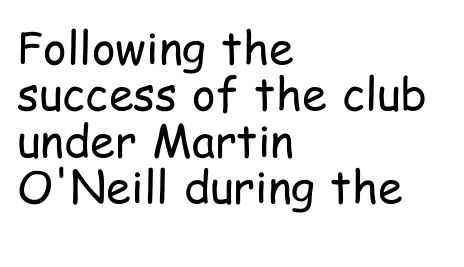
{"serif": "no", "italic": "no", "bold": "no", "weight": "regular", "width": "condensed", "stroke_contrast": "low", "x_height": "medium", "monospaced": "no", "underline": "no", "align": "left", "line_spacing": "tight", "line_spacing_ratio": 1.03, "letter_spacing": "normal", "letter_spacing_em": 0.0, "glyph_px": 45}
